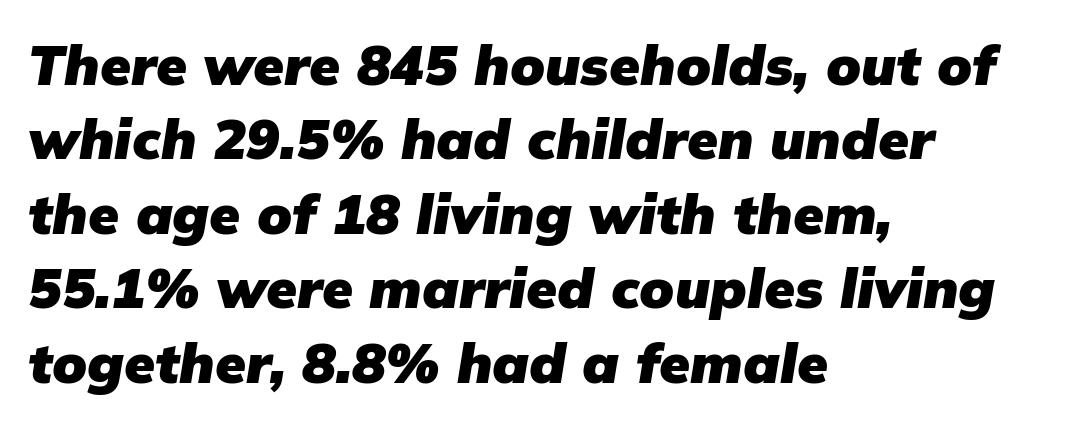
{"italic": "yes", "lean": "right", "slant_degrees": 9, "bold": "yes", "weight": "heavy", "width": "normal", "stroke_contrast": "low", "x_height": "medium", "monospaced": "no", "underline": "no", "align": "left", "line_spacing": "normal", "line_spacing_ratio": 1.33, "letter_spacing": "normal", "letter_spacing_em": 0.0, "glyph_px": 56}
